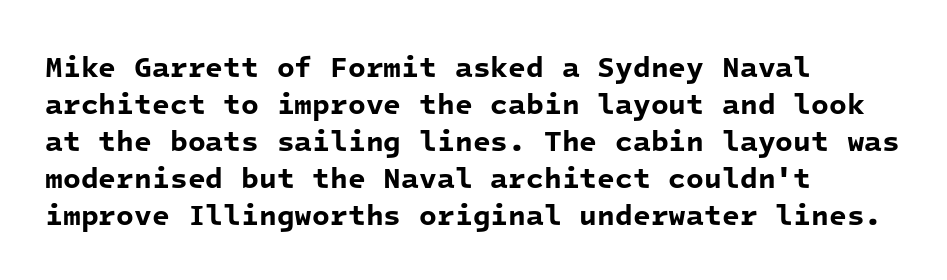
Grotesque or geometric, the face here clearly has no serifs. These lines sit exactly where default settings would place them. Heavy, bold letterforms. Bare-footed words on every line.
